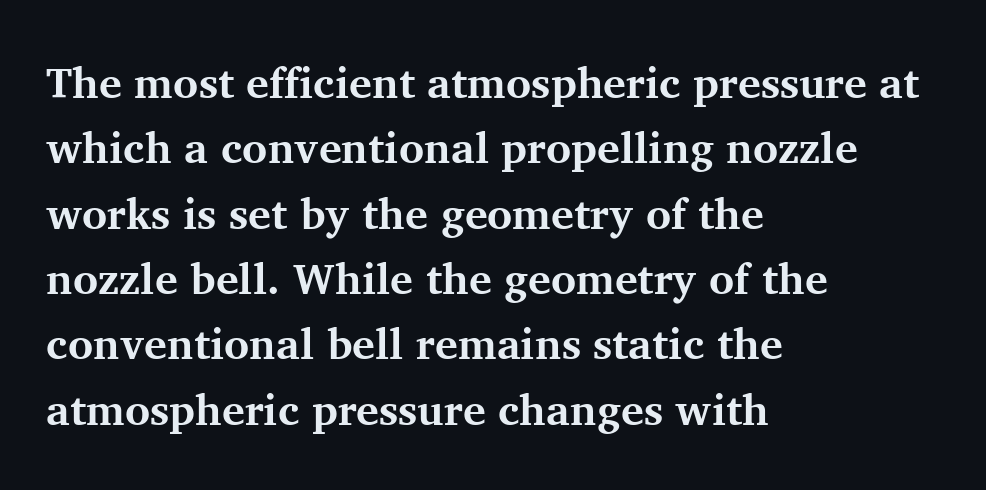
{"serif": "yes", "italic": "no", "bold": "yes", "weight": "bold", "width": "normal", "stroke_contrast": "medium", "x_height": "medium", "monospaced": "no", "underline": "no", "align": "left", "line_spacing": "normal", "line_spacing_ratio": 1.52, "letter_spacing": "normal", "letter_spacing_em": 0.0, "glyph_px": 43}
